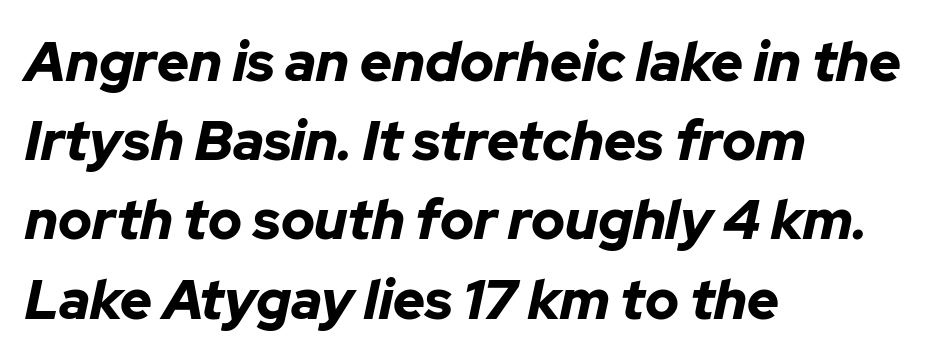
{"italic": "yes", "lean": "right", "slant_degrees": 12, "bold": "yes", "weight": "bold", "width": "normal", "stroke_contrast": "low", "x_height": "medium", "monospaced": "no", "underline": "no", "align": "left", "line_spacing": "normal", "line_spacing_ratio": 1.44, "letter_spacing": "normal", "letter_spacing_em": 0.0, "glyph_px": 55}
